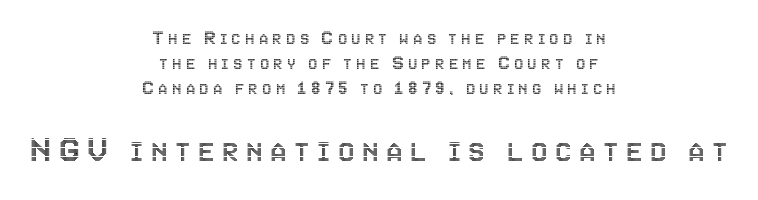
{"italic": "no", "width": "condensed", "x_height": "large", "monospaced": "no", "underline": "no", "align": "center", "line_spacing_ratio": 1.2, "letter_spacing": "wide", "letter_spacing_em": 0.2, "larger_block": "second", "size_ratio": 1.76, "glyph_px": 37}
